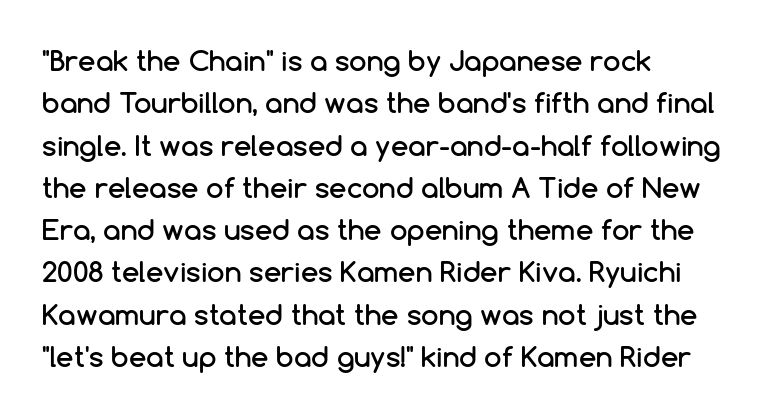
{"serif": "no", "italic": "no", "width": "normal", "stroke_contrast": "low", "x_height": "medium", "monospaced": "no", "underline": "no", "align": "left", "line_spacing": "normal", "line_spacing_ratio": 1.51, "letter_spacing": "normal", "letter_spacing_em": 0.0, "glyph_px": 28}
